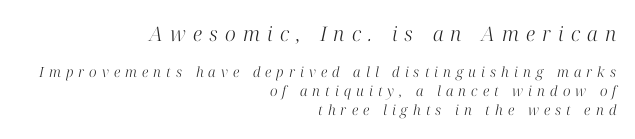
Q: Is the text bold? A: No.
Q: Is the text italic (slanted)? A: Yes, it leans right by about 12 degrees.
Q: Is the text underlined? A: No.
Q: How is the paragraph aligned? A: Right-aligned.
Q: Is the spacing between letters normal or unusually wide? A: Unusually wide.
Q: Is the spacing between lines tight, normal or loose? A: Normal.
Q: Which block of text is set in a larger size, the first (top) or the second (bottom)? A: The first (top) one.
